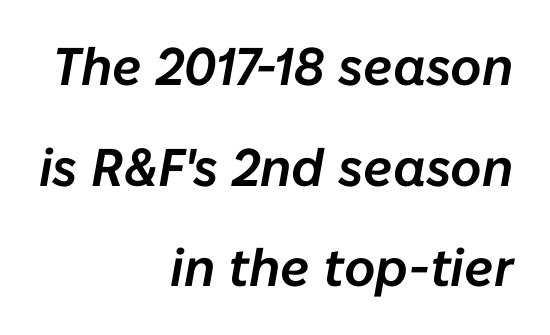
The image shows 53 px text type, italic (leaning right); set right-aligned, loose line spacing (1.9x), normal letter spacing, not underlined; low stroke contrast and a medium x-height.
